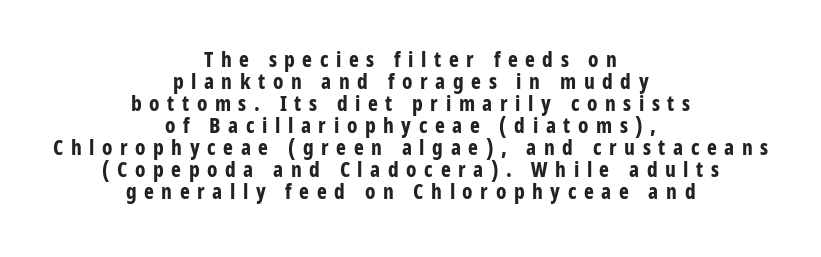
Q: Is the text bold? A: Yes.
Q: Is the text italic (slanted)? A: No, it is upright.
Q: Is the text underlined? A: No.
Q: How is the paragraph aligned? A: Centered.
Q: Is the spacing between letters normal or unusually wide? A: Unusually wide.
Q: Is the spacing between lines tight, normal or loose? A: Tight.
